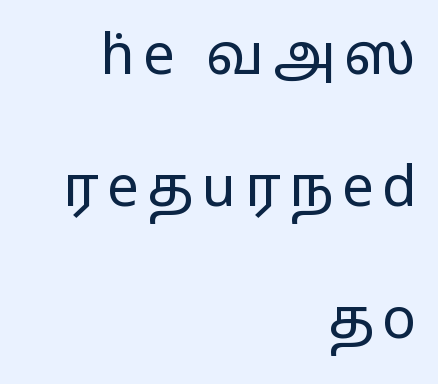
Q: Is the text bold? A: No.
Q: Is the text italic (slanted)? A: No, it is upright.
Q: Is the typeface a serif or a sans-serif typeface? A: Sans-serif.
Q: Is the text underlined? A: No.
Q: How is the paragraph aligned? A: Right-aligned.
Q: Is the spacing between lines tight, normal or loose? A: Loose.
Q: Width (condensed, normal, or wide)? A: Wide.
Q: Stroke contrast? A: Low.
Q: x-height? A: Medium.
Q: Monospaced? A: No.
